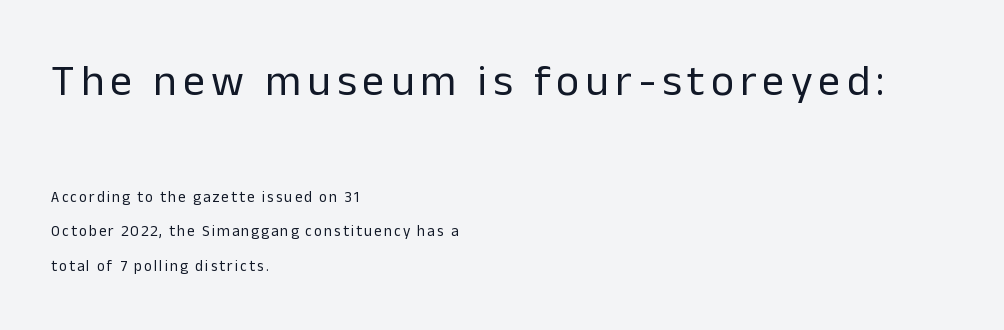
No heavy texture on the line: the type isn't bold. Successive baselines arrive slowly, with a big drop between each. Grotesque or geometric, the face here clearly has no serifs. Unmarked baselines from the first word to the last.
